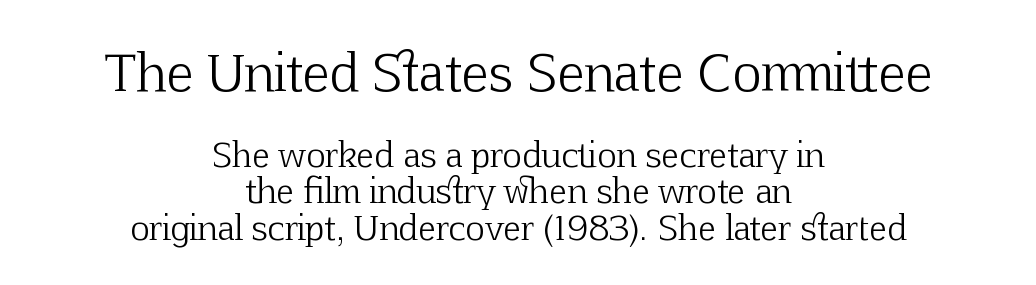
You could call the tracking neutral — neither tight nor loose. Of the two passages, the one on top uses the larger point size. The letters stand upright; this is a roman face. Summary of vertical rhythm: compact, with narrow interline spacing. Think of a printed novel: that variable character pitch is what you see here.
